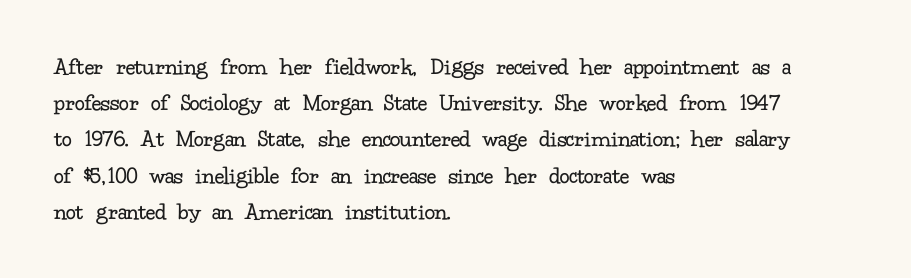
{"italic": "no", "bold": "no", "underline": "no", "align": "left", "line_spacing": "normal", "line_spacing_ratio": 1.45, "letter_spacing": "normal", "letter_spacing_em": 0.0, "glyph_px": 25}
